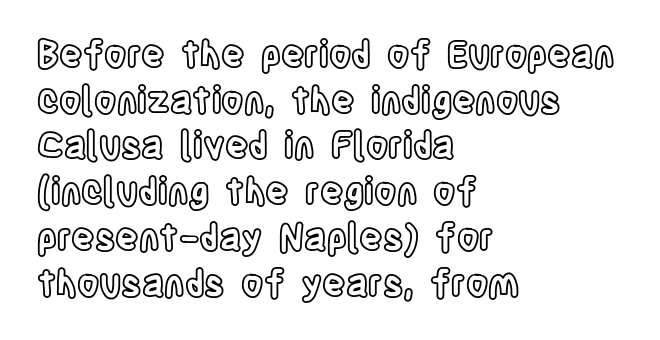
Q: Is the text italic (slanted)? A: No, it is upright.
Q: Is the text underlined? A: No.
Q: How is the paragraph aligned? A: Left-aligned.
Q: Is the spacing between letters normal or unusually wide? A: Normal.
Q: Is the spacing between lines tight, normal or loose? A: Normal.
Q: Width (condensed, normal, or wide)? A: Condensed.
Q: x-height? A: Large.
Q: Monospaced? A: No.
